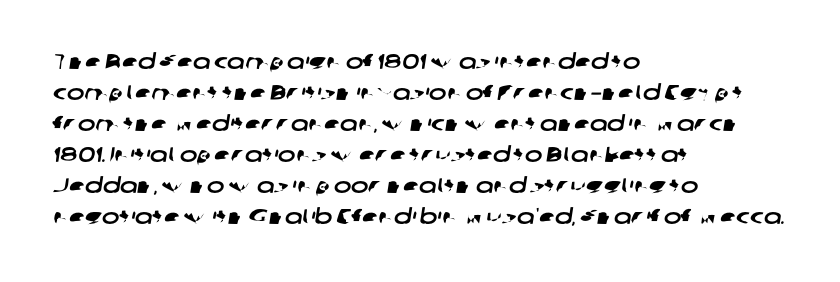
{"underline": "no", "align": "left", "line_spacing": "normal", "line_spacing_ratio": 1.48, "letter_spacing": "normal", "letter_spacing_em": 0.0, "glyph_px": 21}
